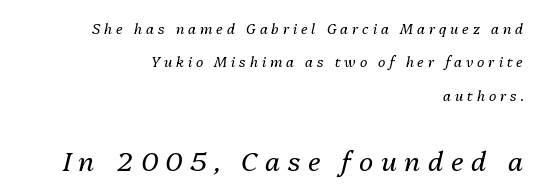
The image shows 27 px text type, italic (leaning right); set right-aligned, loose line spacing (2.38x), unusually wide letter spacing (+0.28 em), not underlined; the second (bottom) block is 1.93x larger.
